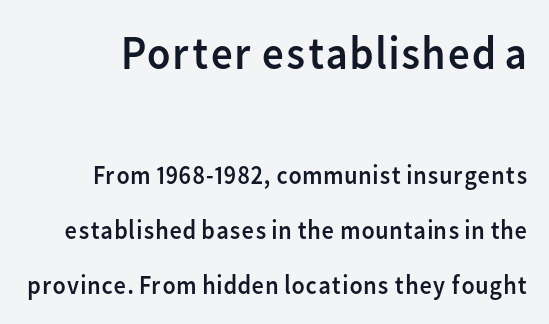
Is the stroke heavy? The answer is a plain regular-or-lighter. Ordinary non-slanted type is in use. Is this a fixed-width face? No — the glyphs have proportional, varying widths. Nobody drew a line under any word here.
